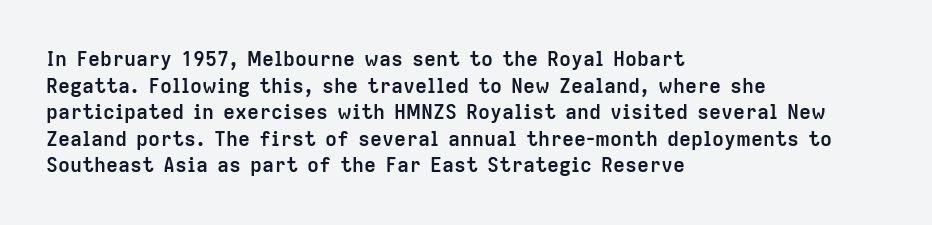
{"italic": "no", "bold": "yes", "underline": "no", "align": "left", "line_spacing": "normal", "line_spacing_ratio": 1.33, "letter_spacing": "normal", "letter_spacing_em": 0.0, "glyph_px": 20}
